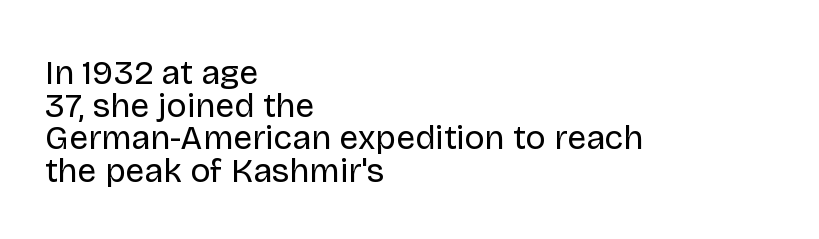
The image shows 34 px regular-weight sans-serif type, upright; set left-aligned, tight line spacing (0.96x), normal letter spacing, not underlined; low stroke contrast and a large x-height.
